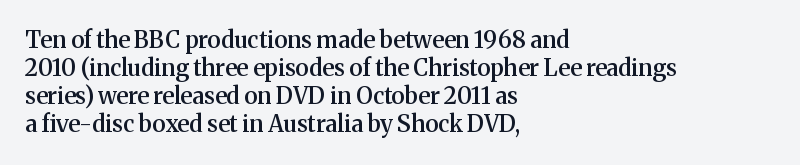
Alignment: flush left. Short note: letters normally spaced. The space directly below the letters is spotless. It's the straight-up-and-down kind of type. Stroke thickness is moderately raised; the sample reads as semibold.
